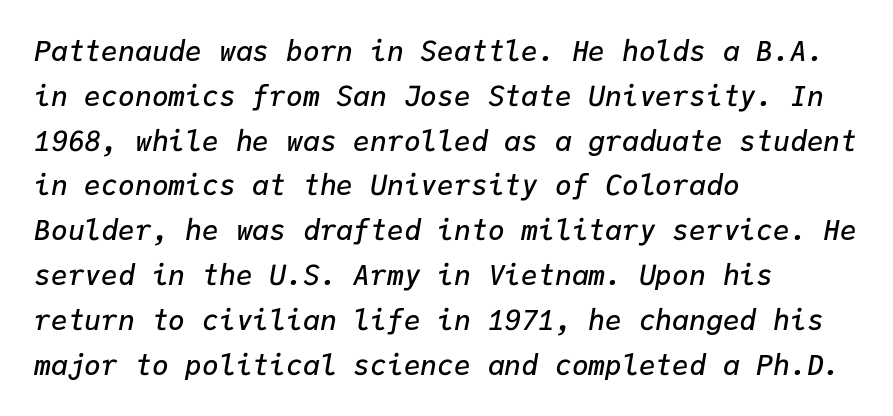
Notice how descenders clear the ascenders below comfortably — that's standard leading. The baseline area is clear. The compositor pushed each line to the left boundary. Italic? Definitely — the glyphs are oblique. Does extra space separate the letters? No, they use regular spacing. You could count columns in this text — the font is strictly monospaced.
